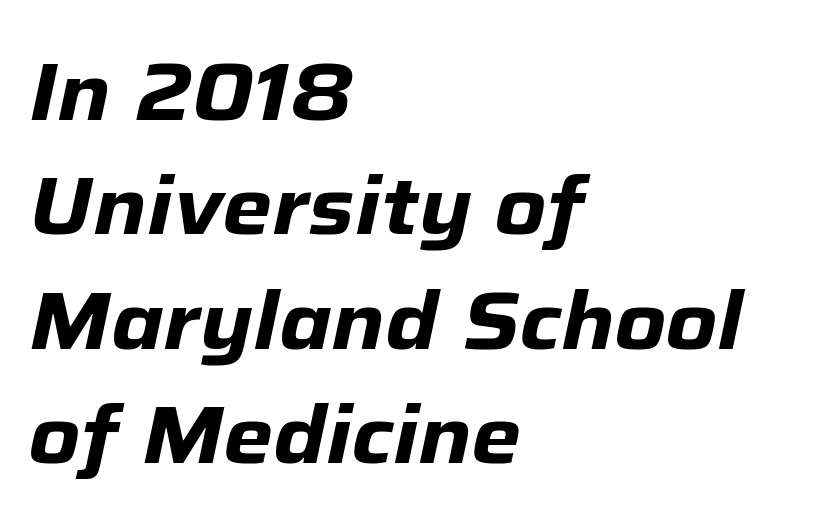
The image shows 80 px heavy type, italic (leaning right); set left-aligned, normal line spacing (1.43x), normal letter spacing, not underlined; low stroke contrast and a medium x-height.
